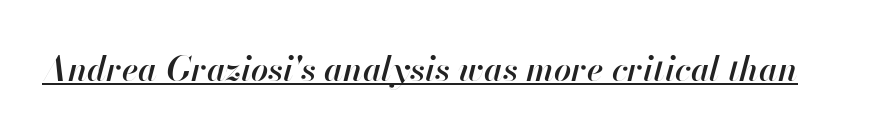
The letters advance in unequal steps, a hallmark of proportional type. Decoration check: the copy is underlined. Quick note: italic. The rendering keeps characters at their native spacing.
